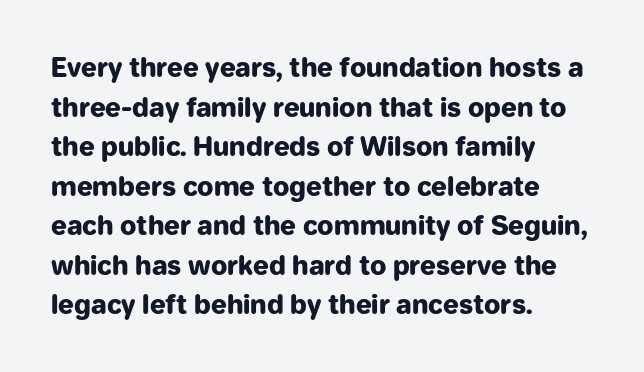
Line spacing here is normal. Words float on clear page, feet unadorned. Each glyph is drawn with heavy, bold strokes. There is no visible air inserted between adjacent glyphs. These lines are set flush left with a ragged right edge. This is roman type, the default non-slanted kind.
